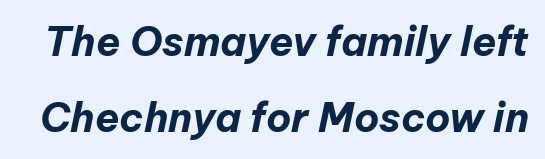
The image shows 40 px bold type, italic (leaning right); set loose line spacing (1.9x), normal letter spacing, not underlined; low stroke contrast and a medium x-height.
